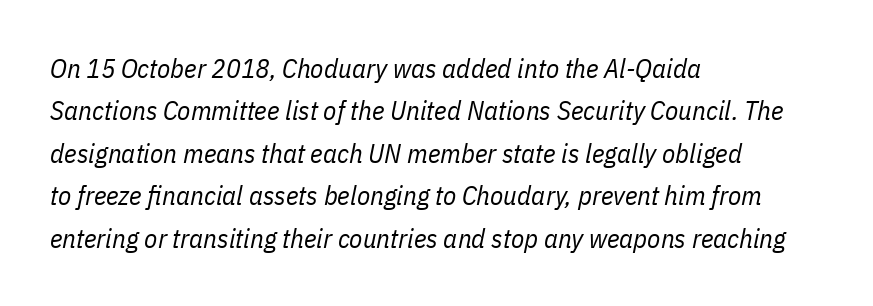
It's the slanting kind of type. Honestly, there is no underline to notice here at all. Regular leading. This rendering leaves character spacing at its baseline value. Teacher's note: observe the even left margin — that is flush-left alignment.
